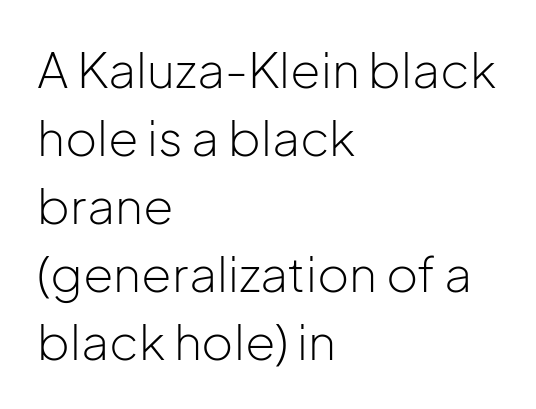
The image shows 49 px light sans-serif type, upright; set left-aligned, normal line spacing (1.39x), normal letter spacing, not underlined; low stroke contrast and a medium x-height.
